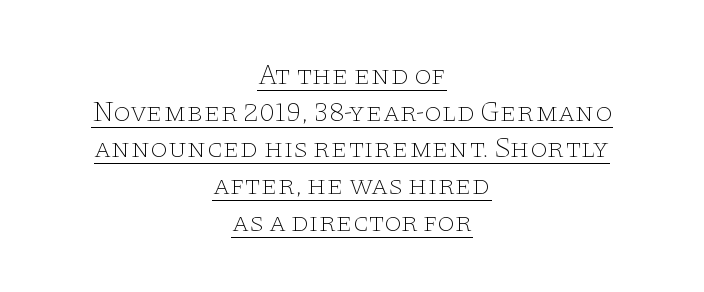
The image shows 28 px thin, wide serif type, upright; set centered, normal line spacing (1.31x), normal letter spacing, underlined; low stroke contrast and a large x-height.
